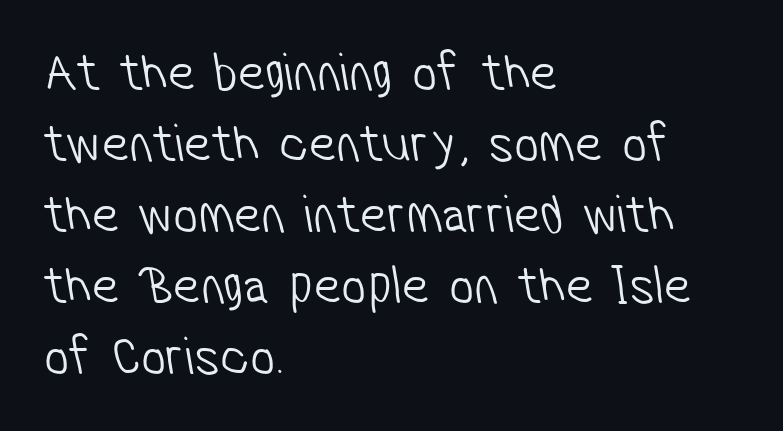
The image shows 55 px light, condensed sans-serif type; set left-aligned, normal line spacing (1.29x), normal letter spacing, not underlined; low stroke contrast and a medium x-height.
